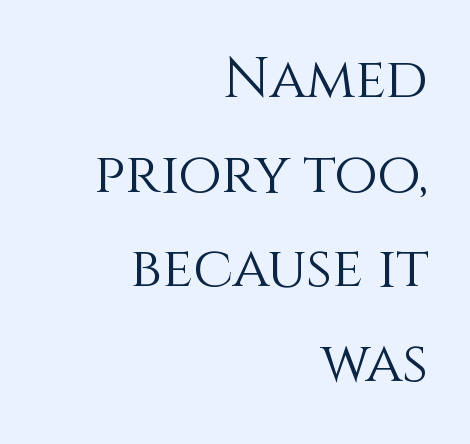
{"italic": "no", "bold": "no", "weight": "light", "width": "normal", "x_height": "large", "monospaced": "no", "underline": "no", "align": "right", "line_spacing": "normal", "line_spacing_ratio": 1.69, "letter_spacing": "normal", "letter_spacing_em": 0.0, "glyph_px": 56}
